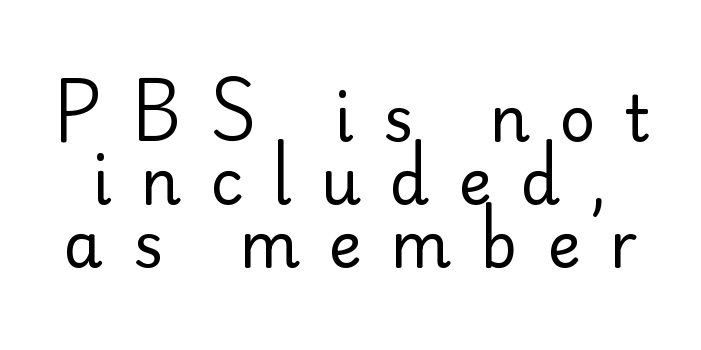
Do the letters lean? They stand straight. Character widths vary here, with narrow letters taking less room than wide ones. Descenders hang freely into open space. The letters look calm and open, with moderate or lighter stems. Font category for this specimen: sans-serif.
